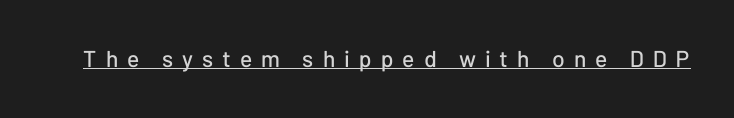
Somebody hit Ctrl+U on this one — the words are underlined. This sample uses an upright cut, with every glyph sitting square on the baseline. Here the glyphs are tracked loosely, breaking word shapes into spaced letters.
